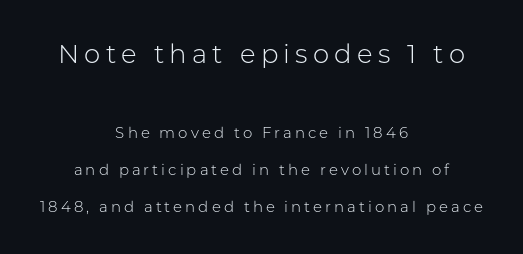
This sample uses an upright cut, with every glyph sitting square on the baseline. One-word summary of the alignment: center. The strokes carry an ordinary text weight at most. How would I describe the line gaps? Wide and relaxed. Look at the glyph heights: the upper group is clearly the bigger setting. The baseline area is clear.
